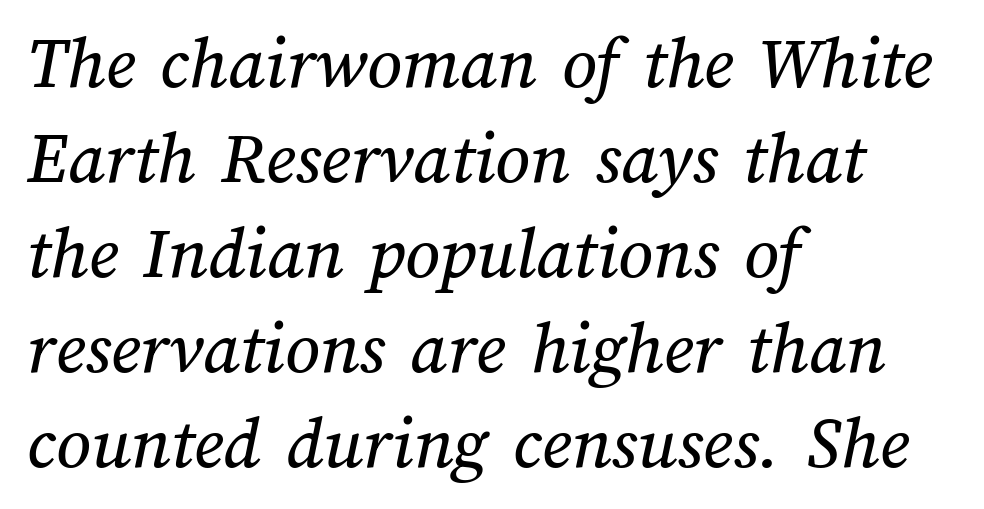
{"width": "normal", "stroke_contrast": "medium", "x_height": "medium", "monospaced": "no", "underline": "no", "align": "left", "line_spacing": "normal", "line_spacing_ratio": 1.25, "letter_spacing": "normal", "letter_spacing_em": 0.0, "glyph_px": 76}
